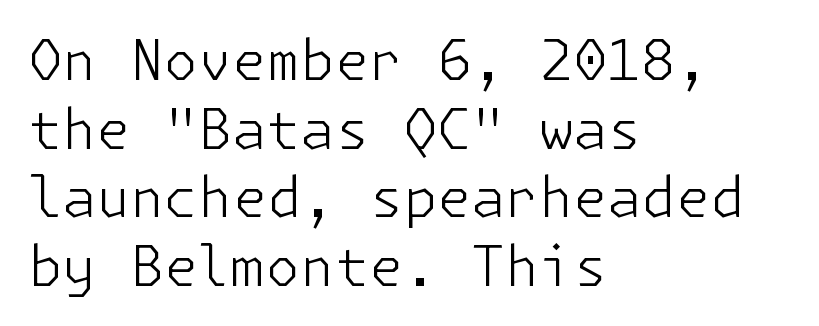
The font's upright variant was chosen for this text. The glyphs in this specimen are sans serif. Lines of text with bare space underneath. The font is comparable to plain body text, perhaps lighter. Horizontal bands of white between lines are of average thickness. Is the letter spacing exaggerated? No — it looks like the ordinary default.
